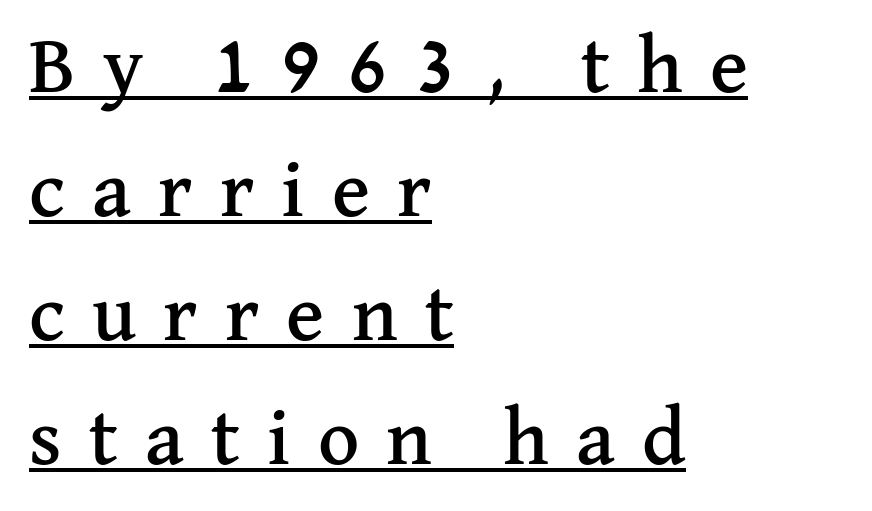
The letters stand straight up with perfectly vertical stems. Is the block centered? No — it sits flush against the left margin. Words appear elongated and porous because spacing is wide. Has an underline been added? It has. Proportional: the letters do not fall into vertical columns. Serif or sans? Serif — the stroke terminals have little feet.
